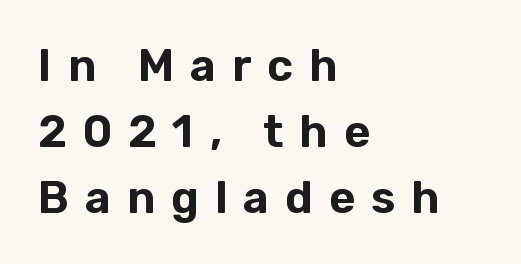
The image shows 45 px sans-serif type, upright; set left-aligned, normal line spacing (1.47x), unusually wide letter spacing (+0.35 em), not underlined; low stroke contrast and a medium x-height.
